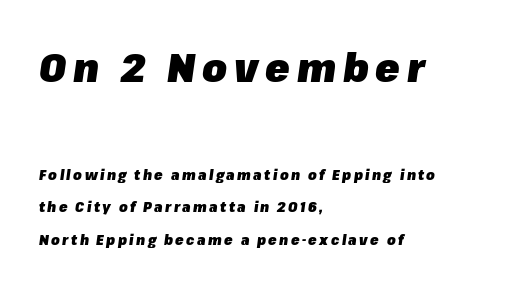
The passage is arranged the way most books set body copy — flush left. These lines stand farther apart than default settings would place them. Bigger letters appear in the top chunk; the bottom chunk is reduced. Looks like regular typesetting: each glyph gets only the width it needs.
